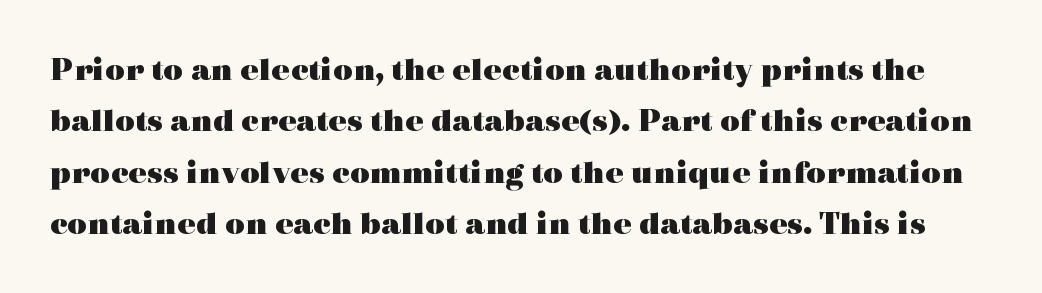
The image shows 34 px heavy, wide serif type, upright; set normal line spacing (1.51x), normal letter spacing, not underlined; a medium x-height.
